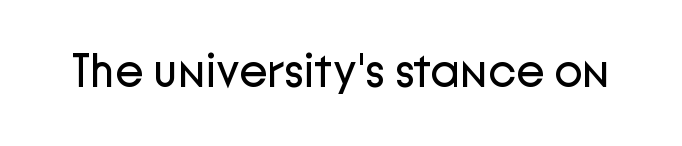
{"serif": "no", "italic": "no", "bold": "no", "weight": "regular", "width": "normal", "stroke_contrast": "low", "x_height": "medium", "monospaced": "no", "underline": "no", "letter_spacing": "normal", "letter_spacing_em": 0.0, "glyph_px": 47}
